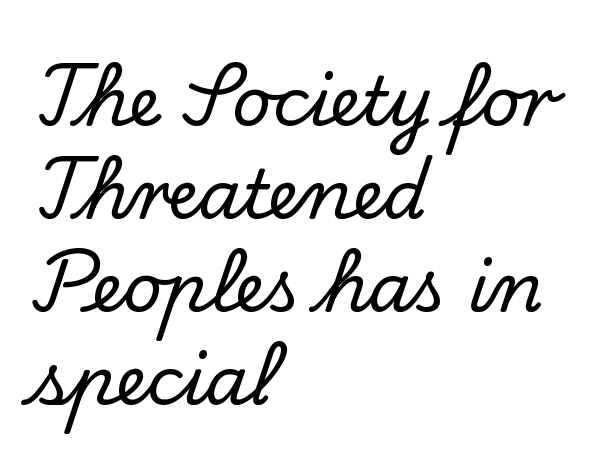
This sample is left-justified, so line endings fall wherever the words run out. The lines sit at an ordinary, default distance from one another. Honestly, the letter spacing is just normal — you wouldn't notice it. Descenders are the only things crossing below the line. The passage shown is typed in a proportional face where columns would drift.
